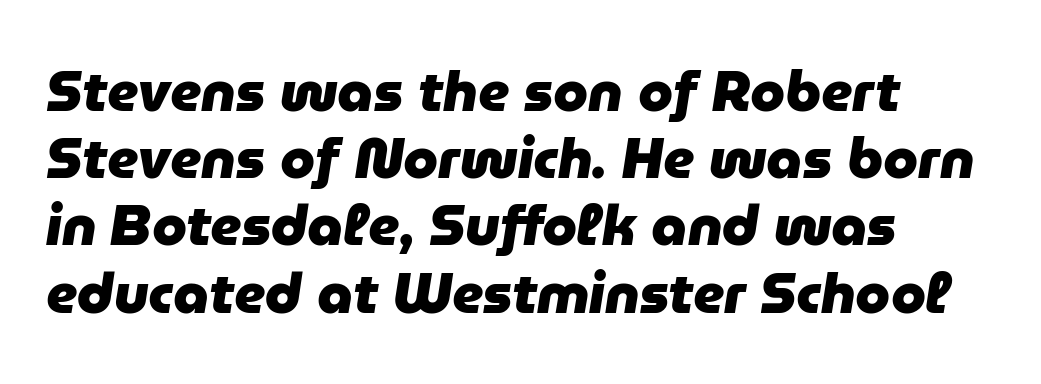
Q: Is the text bold? A: Yes.
Q: Is the text italic (slanted)? A: Yes, it leans right by about 9 degrees.
Q: Is the text underlined? A: No.
Q: How is the paragraph aligned? A: Left-aligned.
Q: Is the spacing between letters normal or unusually wide? A: Normal.
Q: Width (condensed, normal, or wide)? A: Normal.
Q: Stroke contrast? A: Low.
Q: x-height? A: Medium.
Q: Monospaced? A: No.
